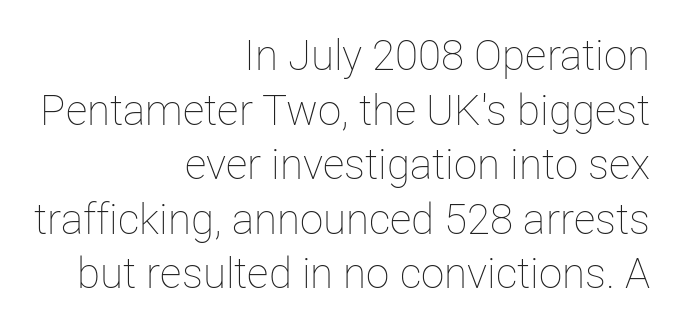
The image shows 42 px thin type, upright; set right-aligned, normal line spacing (1.3x), normal letter spacing, not underlined; low stroke contrast and a medium x-height.
